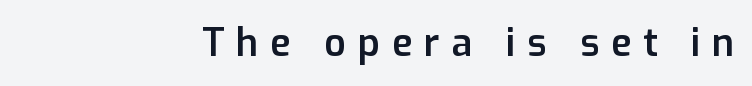
Q: Is the text bold? A: Semi-bold.
Q: Is the text italic (slanted)? A: No, it is upright.
Q: Is the typeface a serif or a sans-serif typeface? A: Sans-serif.
Q: Is the text underlined? A: No.
Q: How is the paragraph aligned? A: Right-aligned.
Q: Is the spacing between letters normal or unusually wide? A: Unusually wide.
Q: Width (condensed, normal, or wide)? A: Normal.
Q: Stroke contrast? A: Low.
Q: x-height? A: Medium.
Q: Monospaced? A: No.
